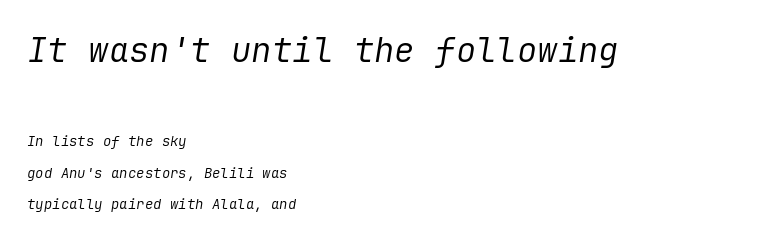
The letters look calm and open, with moderate or lighter stems. Layout note: lines flush left. Tracking here is standard; glyphs follow each other at the usual distance. A typesetter would call this leading open, well beyond the default.
